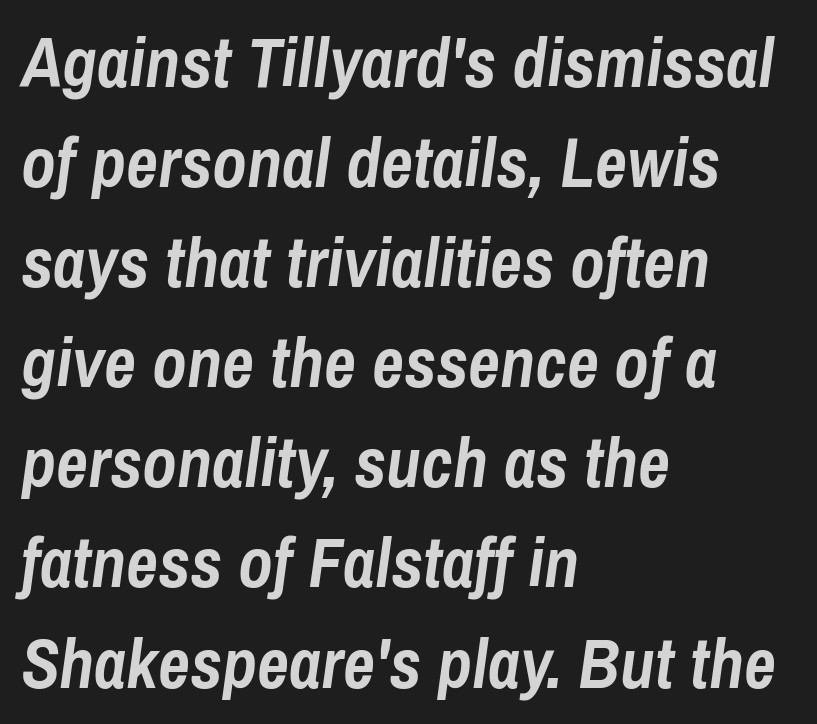
The face used here is proportionally spaced, like ordinary book or web type. Vertical spacing — default. Strokes here are thick enough to call this a true bold. Words float on clear page, feet unadorned. Here the glyphs are tracked normally, forming tight word shapes. Yep, that's italic — everything's leaning.
